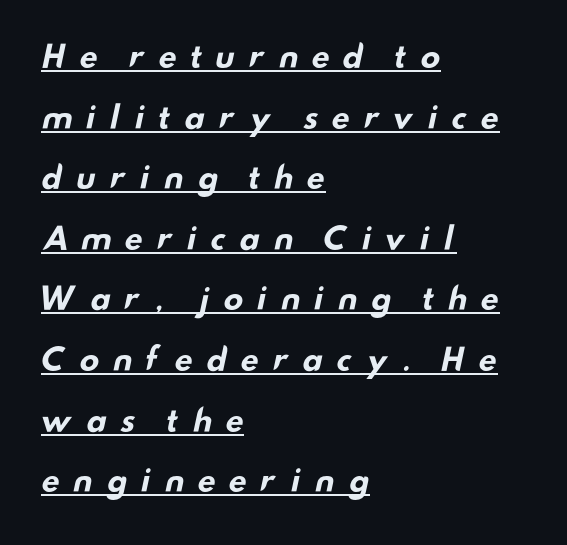
{"serif": "no", "bold": "yes", "weight": "bold", "width": "wide", "stroke_contrast": "low", "x_height": "small", "monospaced": "no", "underline": "yes", "align": "left", "line_spacing": "loose", "line_spacing_ratio": 2.02, "letter_spacing": "wide", "letter_spacing_em": 0.4, "glyph_px": 30}
